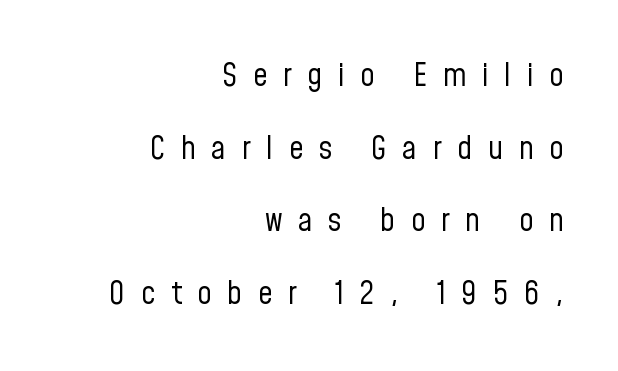
The image shows 32 px regular-weight, condensed sans-serif type, upright; set right-aligned, loose line spacing (2.27x), unusually wide letter spacing (+0.49 em), not underlined; low stroke contrast and a medium x-height.
